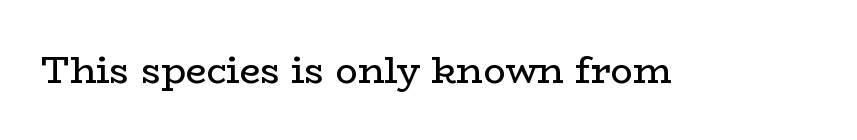
Does the lettering tilt? It doesn't — this is upright. The space directly below the letters is spotless. Think standard paragraph weight, or any step lighter than that. There is no visible air inserted between adjacent glyphs. These lines are rendered in a variable-pitch font.
